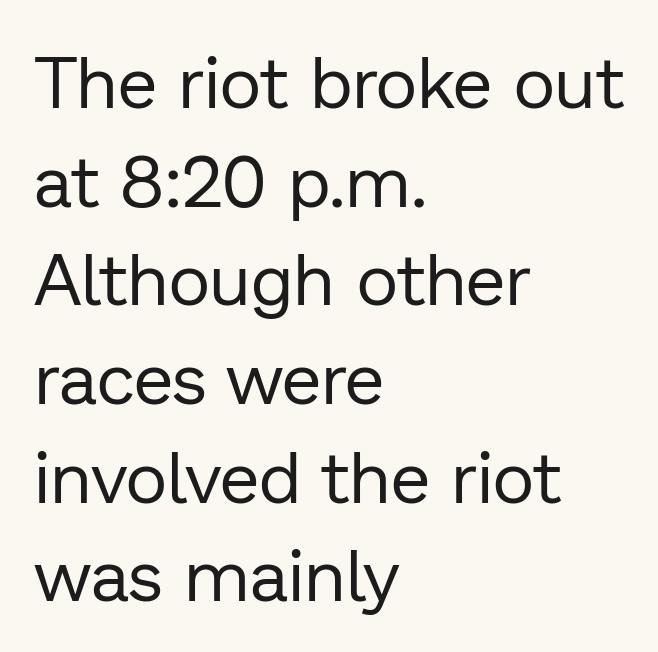
{"serif": "no", "italic": "no", "bold": "no", "weight": "regular", "width": "normal", "stroke_contrast": "low", "x_height": "medium", "monospaced": "no", "underline": "no", "align": "left", "line_spacing": "normal", "line_spacing_ratio": 1.37, "letter_spacing": "normal", "letter_spacing_em": 0.0, "glyph_px": 72}
